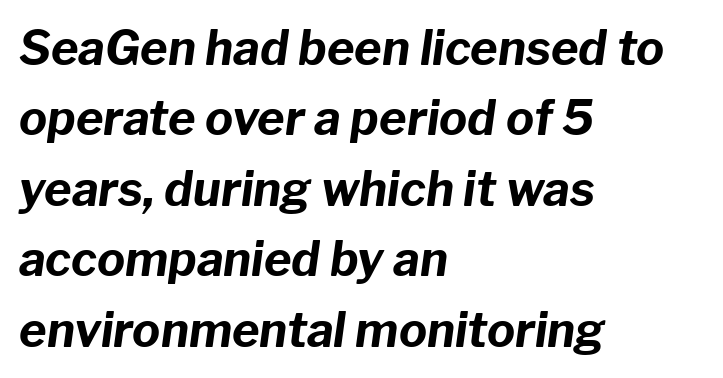
The image shows 47 px bold type, italic (leaning right); set left-aligned, normal line spacing (1.5x), normal letter spacing, not underlined; low stroke contrast and a medium x-height.
